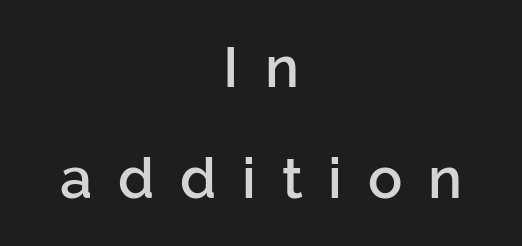
The image shows 57 px semibold sans-serif type, upright; set centered, loose line spacing (1.95x), unusually wide letter spacing (+0.45 em), not underlined; low stroke contrast and a medium x-height.
